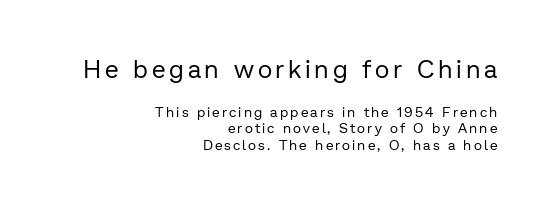
The image shows 25 px text type, upright; set right-aligned, line spacing 1.19x, not underlined; the first (top) block is 1.79x larger.
